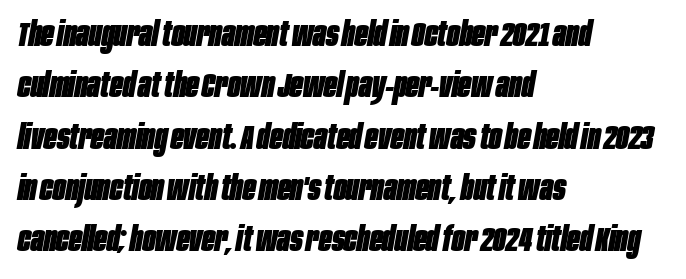
{"italic": "yes", "lean": "right", "slant_degrees": 10, "bold": "yes", "weight": "heavy", "width": "condensed", "stroke_contrast": "low", "x_height": "large", "monospaced": "no", "underline": "no", "align": "left", "line_spacing": "normal", "line_spacing_ratio": 1.51, "letter_spacing": "normal", "letter_spacing_em": 0.0, "glyph_px": 34}
